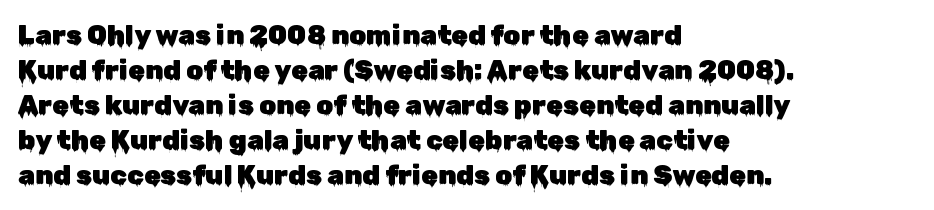
{"italic": "no", "underline": "no", "align": "left", "line_spacing": "normal", "line_spacing_ratio": 1.3, "letter_spacing": "normal", "letter_spacing_em": 0.0, "glyph_px": 27}
